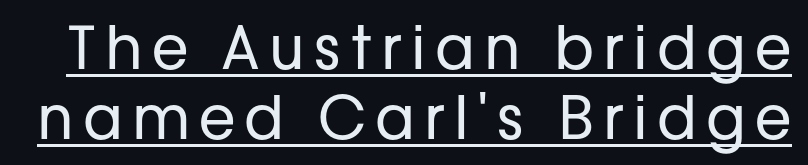
The image shows 59 px regular-weight sans-serif type, upright; set line spacing 1.19x, underlined; low stroke contrast and a medium x-height.
